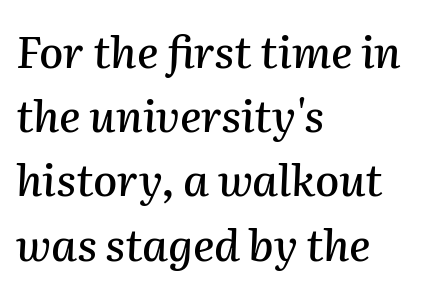
Q: Is the text italic (slanted)? A: Yes, it leans right by about 2 degrees.
Q: Is the text underlined? A: No.
Q: How is the paragraph aligned? A: Left-aligned.
Q: Is the spacing between letters normal or unusually wide? A: Normal.
Q: Is the spacing between lines tight, normal or loose? A: Normal.
Q: Width (condensed, normal, or wide)? A: Normal.
Q: Stroke contrast? A: Medium.
Q: x-height? A: Medium.
Q: Monospaced? A: No.
